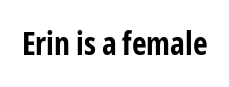
Q: Is the text bold? A: Yes.
Q: Is the text italic (slanted)? A: No, it is upright.
Q: Is the typeface a serif or a sans-serif typeface? A: Sans-serif.
Q: Is the text underlined? A: No.
Q: Is the spacing between letters normal or unusually wide? A: Normal.
Q: Width (condensed, normal, or wide)? A: Condensed.
Q: Stroke contrast? A: Low.
Q: x-height? A: Medium.
Q: Monospaced? A: No.
